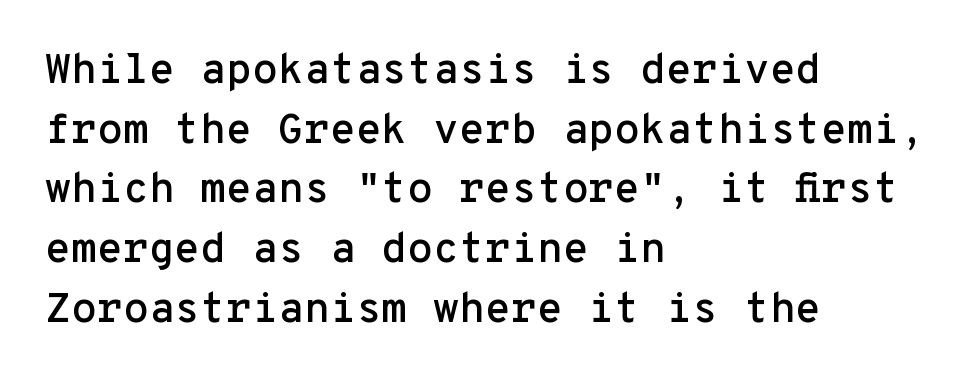
Quick note: not italic, upright. Compared with a centered layout, this one pins lines to the left instead. Do the characters align in a grid? Yes, the font is monospaced. The vertical gap from one line to the next is medium.
